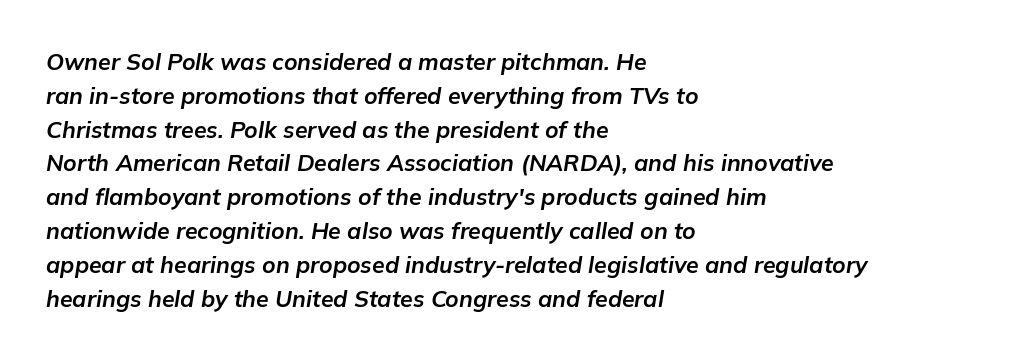
Q: Is the text bold? A: Yes.
Q: Is the text italic (slanted)? A: Yes, it leans right by about 9 degrees.
Q: Is the text underlined? A: No.
Q: How is the paragraph aligned? A: Left-aligned.
Q: Is the spacing between letters normal or unusually wide? A: Normal.
Q: Is the spacing between lines tight, normal or loose? A: Normal.
